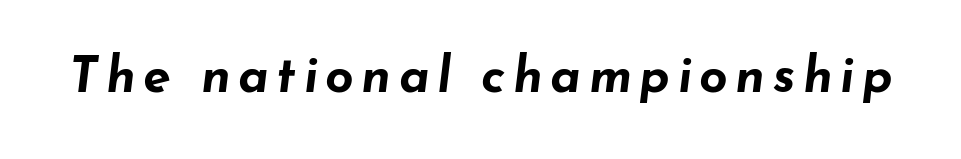
The image shows 50 px bold, wide type, italic (leaning right); set not underlined; low stroke contrast and a small x-height.
